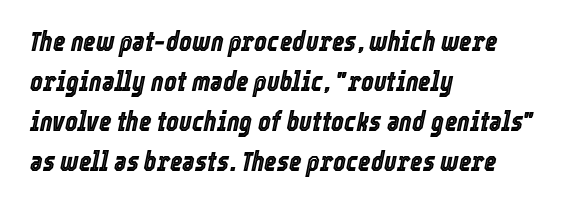
Q: Is the text italic (slanted)? A: Yes, it leans right by about 12 degrees.
Q: Is the text underlined? A: No.
Q: How is the paragraph aligned? A: Left-aligned.
Q: Is the spacing between letters normal or unusually wide? A: Normal.
Q: Is the spacing between lines tight, normal or loose? A: Normal.
